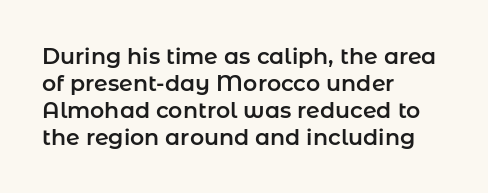
The image shows 22 px text type, upright; set left-aligned, line spacing 1.22x, normal letter spacing, not underlined.
